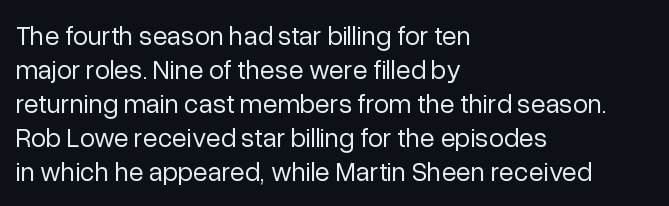
Q: Is the text bold? A: No.
Q: Is the text italic (slanted)? A: No, it is upright.
Q: Is the text underlined? A: No.
Q: How is the paragraph aligned? A: Left-aligned.
Q: Is the spacing between letters normal or unusually wide? A: Normal.
Q: Is the spacing between lines tight, normal or loose? A: Normal.
